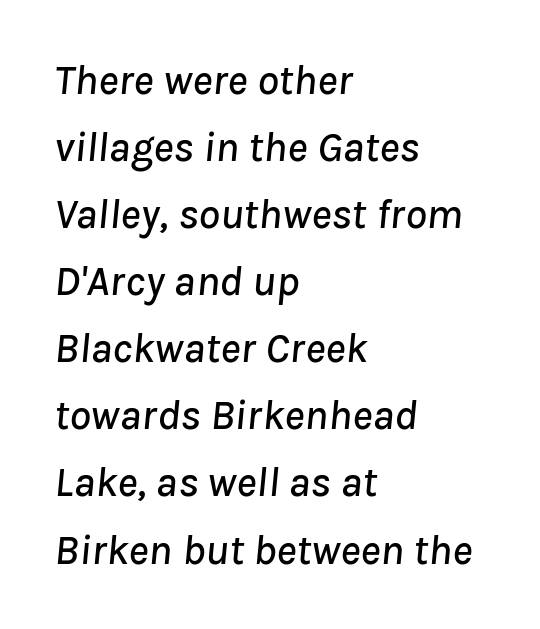
{"italic": "yes", "lean": "right", "slant_degrees": 8, "width": "normal", "stroke_contrast": "low", "x_height": "medium", "monospaced": "no", "underline": "no", "align": "left", "line_spacing": "normal", "line_spacing_ratio": 1.56, "letter_spacing": "normal", "letter_spacing_em": 0.0, "glyph_px": 43}
